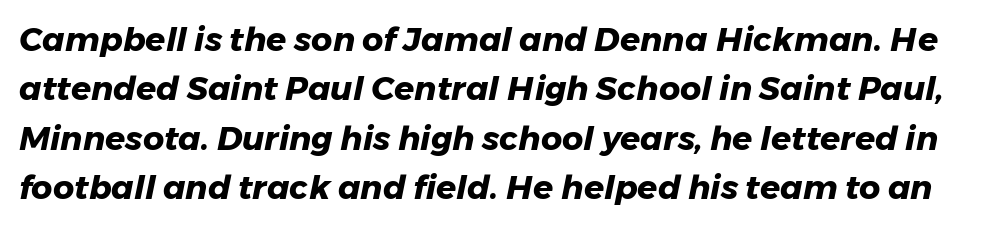
The image shows 33 px heavy type, italic (leaning right); set normal line spacing (1.5x), normal letter spacing, not underlined; low stroke contrast and a medium x-height.
